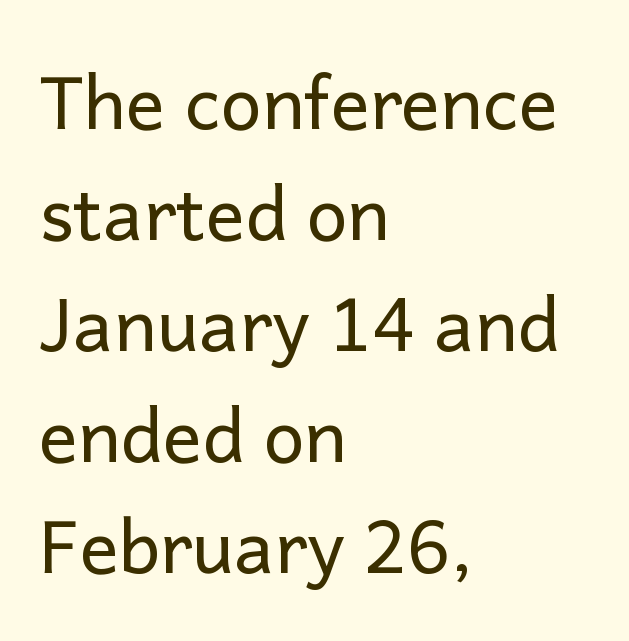
Q: Is the text bold? A: No.
Q: Is the text italic (slanted)? A: No, it is upright.
Q: Is the typeface a serif or a sans-serif typeface? A: Sans-serif.
Q: Is the text underlined? A: No.
Q: How is the paragraph aligned? A: Left-aligned.
Q: Is the spacing between letters normal or unusually wide? A: Normal.
Q: Is the spacing between lines tight, normal or loose? A: Normal.
Q: Width (condensed, normal, or wide)? A: Normal.
Q: Stroke contrast? A: Low.
Q: x-height? A: Medium.
Q: Monospaced? A: No.
